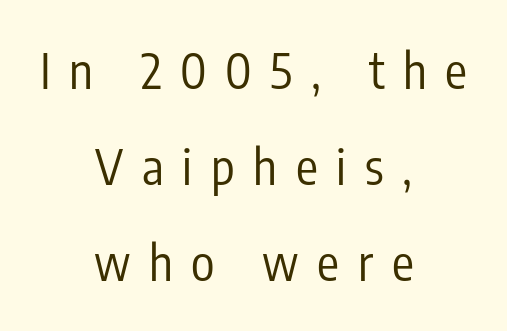
Font category for this specimen: sans-serif. The passage is arranged like a title page — every line centered. The specimen omits any rule beneath the text block's lines. You could not count columns in this text — the font is proportionally spaced. Students, note that the glyphs here are deliberately spaced far apart.
